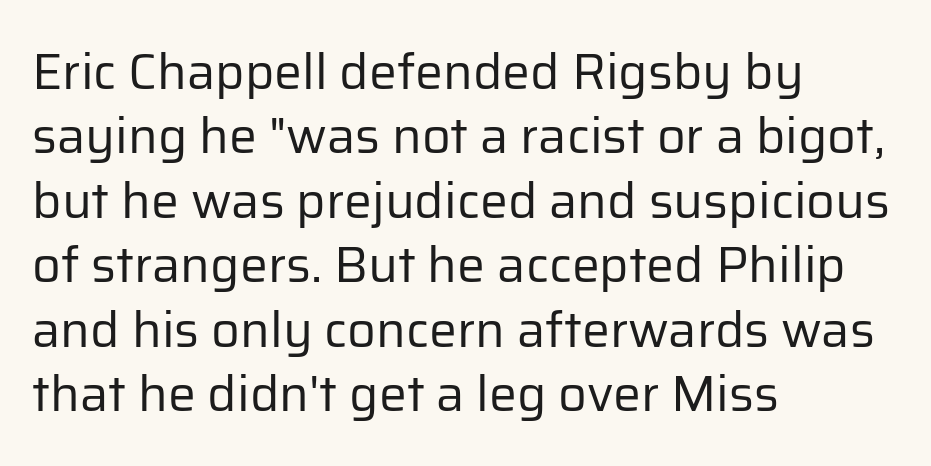
The image shows 50 px regular-weight sans-serif type, upright; set left-aligned, normal line spacing (1.29x), normal letter spacing, not underlined; low stroke contrast and a medium x-height.
